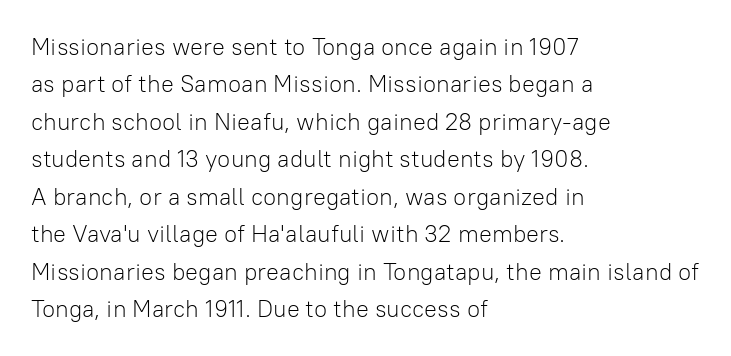
Q: Is the text bold? A: No.
Q: Is the text italic (slanted)? A: No, it is upright.
Q: Is the text underlined? A: No.
Q: How is the paragraph aligned? A: Left-aligned.
Q: Is the spacing between letters normal or unusually wide? A: Normal.
Q: Is the spacing between lines tight, normal or loose? A: Normal.
